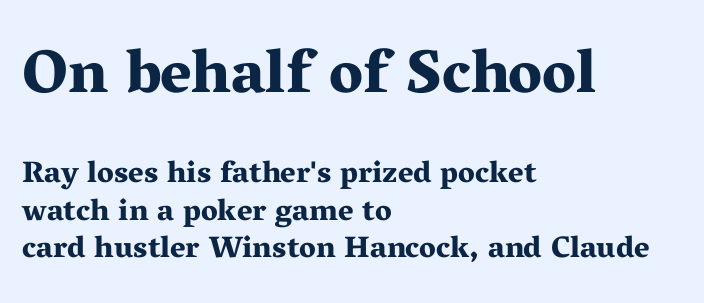
The image shows 61 px bold, wide serif type, upright; set left-aligned, normal line spacing (1.25x), normal letter spacing, not underlined; the first (top) block is 2.03x larger; medium stroke contrast and a medium x-height.
